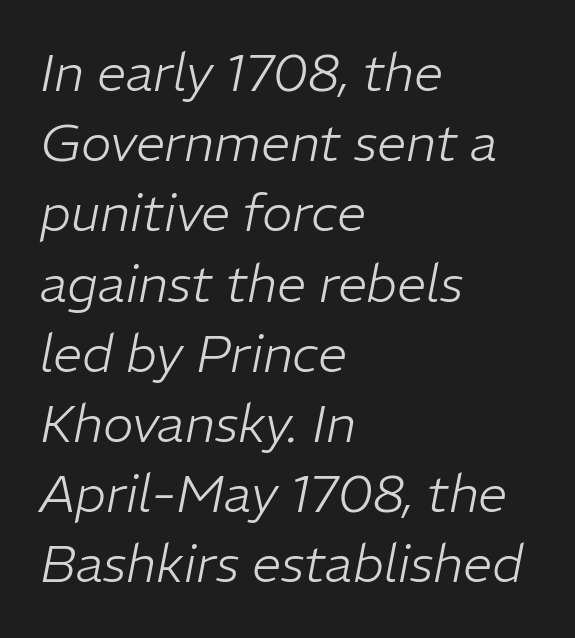
The image shows 52 px light type, italic (leaning right); set left-aligned, normal line spacing (1.35x), normal letter spacing, not underlined; low stroke contrast and a medium x-height.
